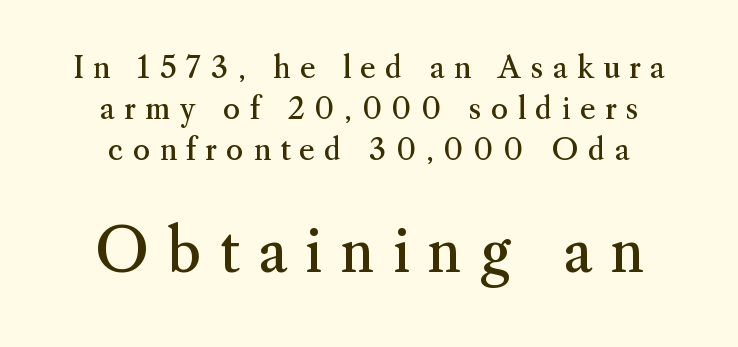
{"serif": "yes", "italic": "no", "bold": "no", "weight": "regular", "width": "normal", "stroke_contrast": "medium", "x_height": "small", "monospaced": "no", "underline": "no", "line_spacing": "normal", "line_spacing_ratio": 1.37, "letter_spacing": "wide", "letter_spacing_em": 0.31, "larger_block": "second", "size_ratio": 1.97, "glyph_px": 59}
